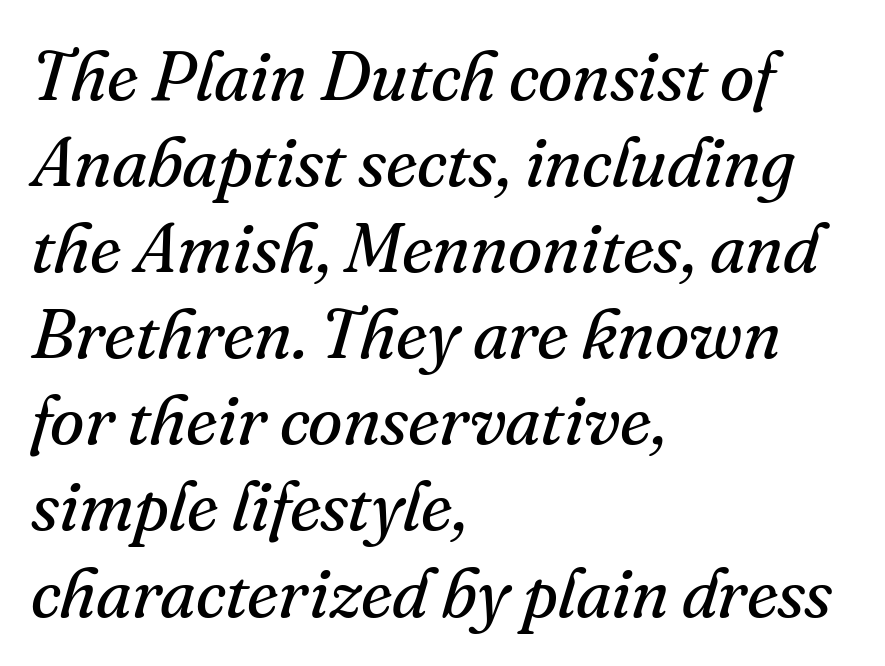
The face used here has a pronounced slope to its letters. Line starts are locked; line ends wander. Honestly, there is no underline to notice here at all. A typesetter would call this proportional, since set widths differ per character.
